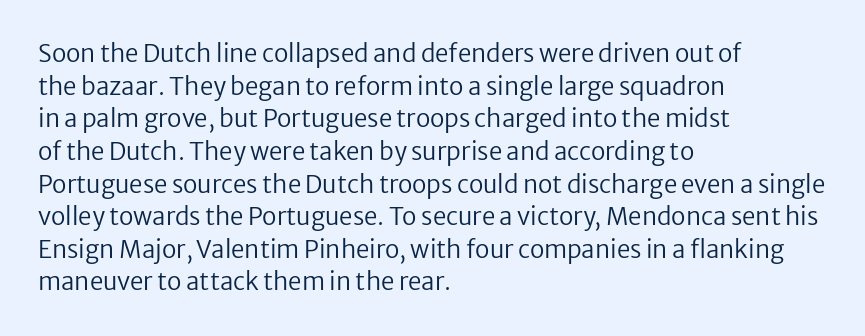
Plain, unruled lines of type. Ordinary non-slanted type is in use. Does extra space separate the letters? No, they use regular spacing. This is not heavy type; no bold has been used. These lines sit exactly where default settings would place them. Reading down the block, your eye returns to a fixed left position each line.
